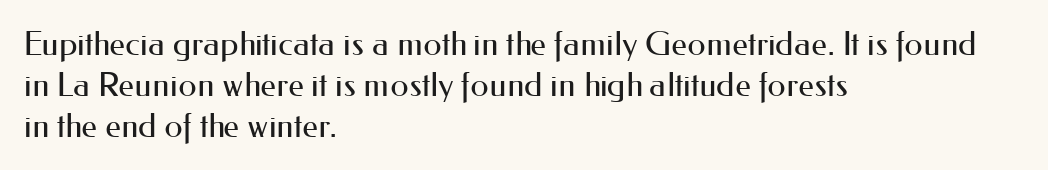
The image shows 33 px regular-weight sans-serif type, upright; set left-aligned, line spacing 1.24x, normal letter spacing, not underlined; medium stroke contrast and a small x-height.
